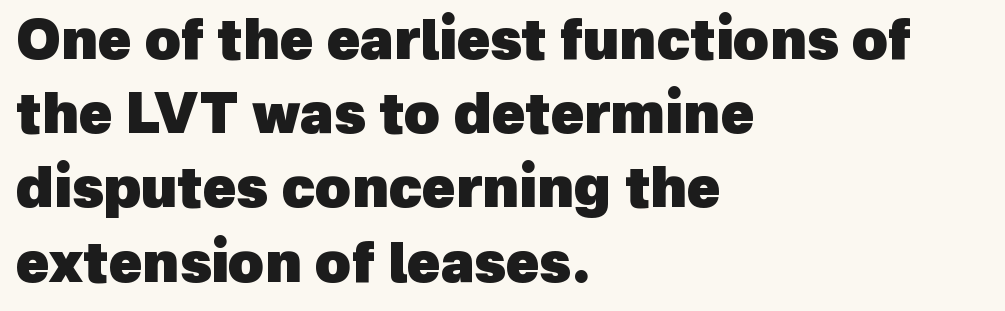
The paragraph has a hard left edge and a soft right edge. In terms of letterform style, serifs are entirely absent. Reading down the column, the eye jumps a familiar distance to each next line. Bold? Absolutely — the strokes are thick and heavy.
